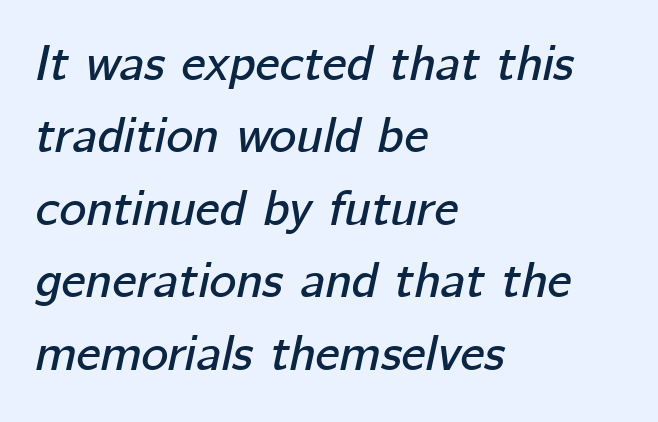
{"italic": "yes", "lean": "right", "slant_degrees": 12, "width": "normal", "stroke_contrast": "low", "x_height": "medium", "monospaced": "no", "underline": "no", "align": "left", "line_spacing": "normal", "line_spacing_ratio": 1.42, "letter_spacing": "normal", "letter_spacing_em": 0.0, "glyph_px": 51}
